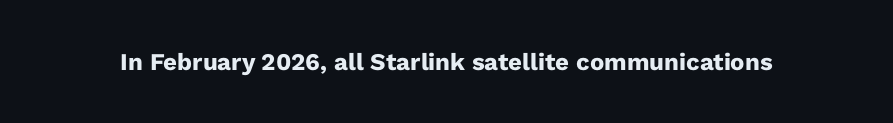
{"italic": "no", "bold": "yes", "underline": "no", "letter_spacing": "normal", "letter_spacing_em": 0.0, "glyph_px": 24}
